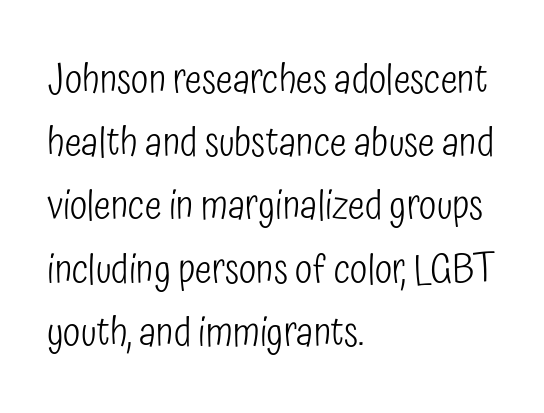
Line starts are locked; line ends wander. The type family on display is of the sans-serif kind. The rows are spaced the way most documents space them. Varying glyph widths throughout — classic text-font behaviour. Letters rest on an invisible, unmarked baseline. Is the type heavy? It reads as light-to-regular instead.
